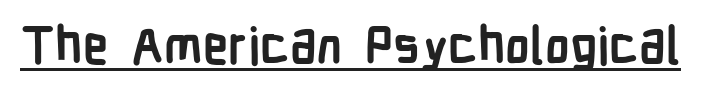
{"serif": "no", "italic": "no", "bold": "yes", "weight": "semibold", "width": "condensed", "stroke_contrast": "low", "x_height": "medium", "monospaced": "no", "underline": "yes", "letter_spacing": "normal", "letter_spacing_em": 0.0, "glyph_px": 51}
